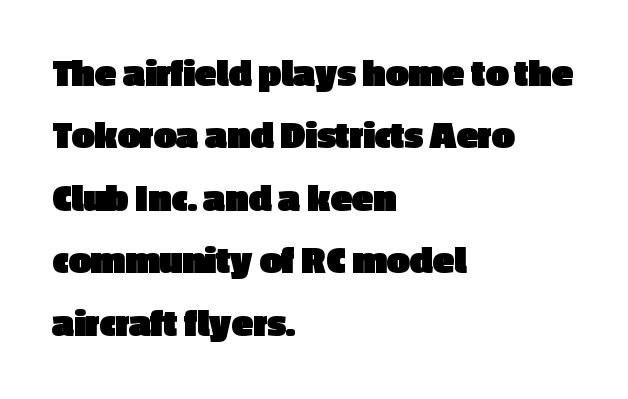
{"serif": "no", "italic": "no", "bold": "yes", "weight": "heavy", "width": "normal", "x_height": "medium", "monospaced": "no", "underline": "no", "align": "left", "line_spacing": "normal", "line_spacing_ratio": 1.56, "letter_spacing": "normal", "letter_spacing_em": 0.0, "glyph_px": 40}
